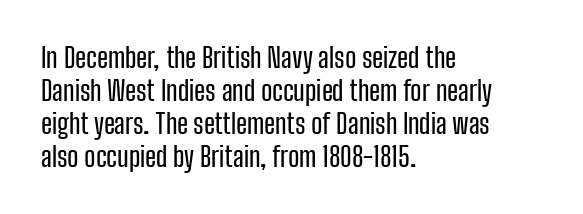
Q: Is the text italic (slanted)? A: No, it is upright.
Q: Is the text underlined? A: No.
Q: How is the paragraph aligned? A: Left-aligned.
Q: Is the spacing between letters normal or unusually wide? A: Normal.
